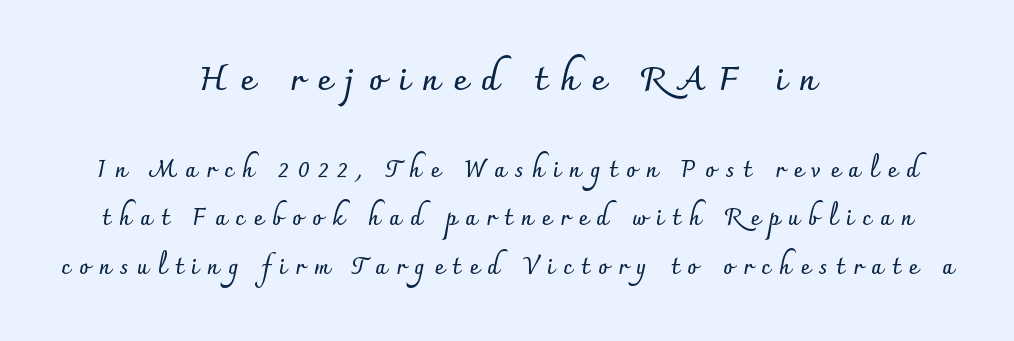
The image shows 33 px semibold sans-serif type; set centered, loose line spacing (2.22x), unusually wide letter spacing (+0.42 em), not underlined; the first (top) block is 1.5x larger; low stroke contrast and a small x-height.
